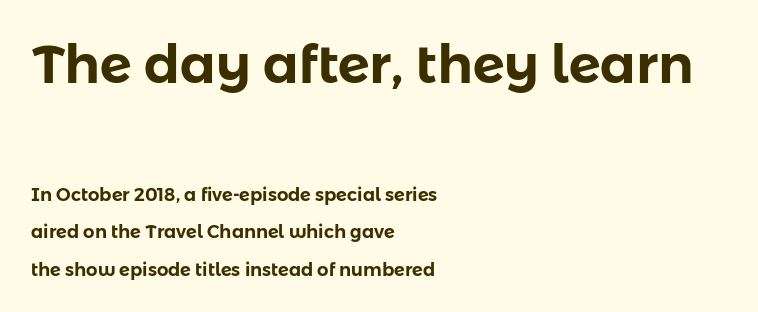
Q: Is the text italic (slanted)? A: No, it is upright.
Q: Is the typeface a serif or a sans-serif typeface? A: Sans-serif.
Q: Is the text underlined? A: No.
Q: How is the paragraph aligned? A: Left-aligned.
Q: Is the spacing between letters normal or unusually wide? A: Normal.
Q: Is the spacing between lines tight, normal or loose? A: Loose.
Q: Which block of text is set in a larger size, the first (top) or the second (bottom)? A: The first (top) one.
Q: Width (condensed, normal, or wide)? A: Normal.
Q: Stroke contrast? A: Low.
Q: x-height? A: Medium.
Q: Monospaced? A: No.
